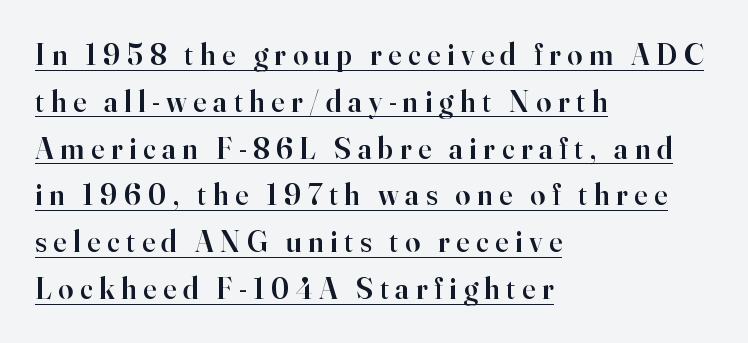
{"serif": "yes", "italic": "no", "bold": "semi", "weight": "semibold", "width": "normal", "stroke_contrast": "high", "x_height": "small", "monospaced": "no", "underline": "yes", "align": "left", "line_spacing": "normal", "line_spacing_ratio": 1.56, "letter_spacing": "wide", "letter_spacing_em": 0.22, "glyph_px": 30}
